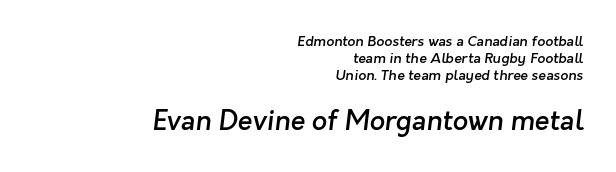
The passage shown is not underscored anywhere. Character size in the trailing block exceeds that of the leading block. Each glyph is drawn with semibold strokes, heavier than normal yet not fully bold. Compared with a flush-left layout, this one pins lines to the opposite, right side.
